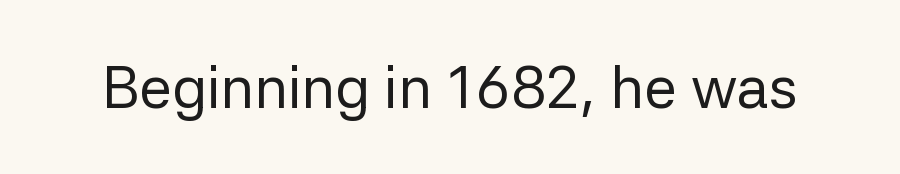
The image shows 59 px regular-weight sans-serif type, upright; set normal letter spacing, not underlined; low stroke contrast and a medium x-height.
